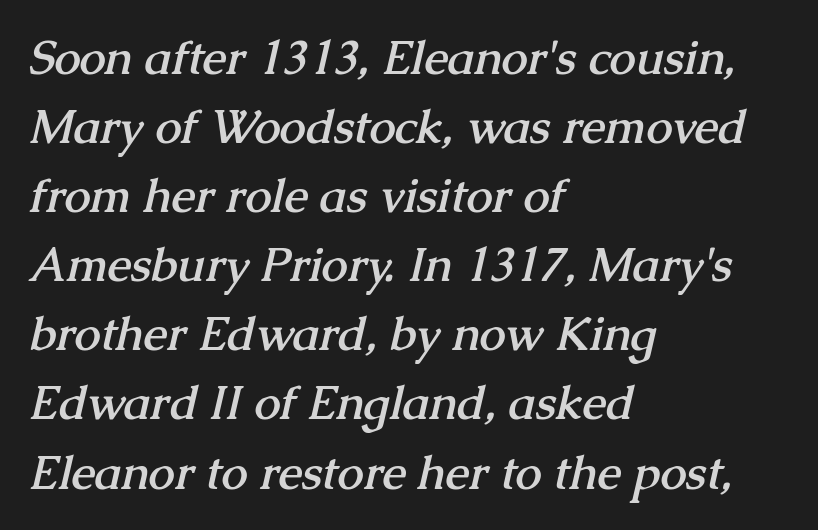
Caption: standard tracking, unaltered. Weight check: bold — yes, fully. The space directly below the letters is spotless. Look at the bottom of the vertical strokes: they flare into serifs here.
